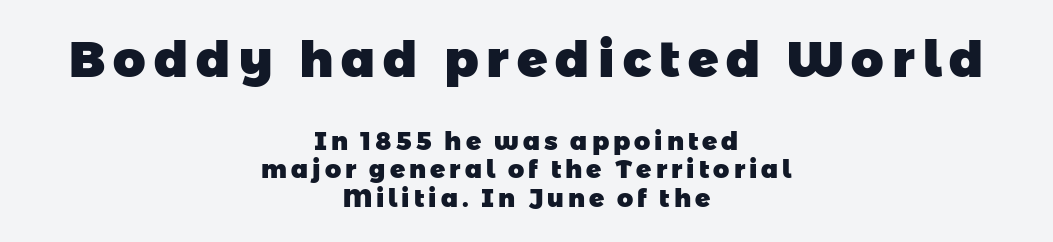
{"serif": "no", "bold": "yes", "weight": "heavy", "width": "normal", "stroke_contrast": "low", "x_height": "medium", "monospaced": "no", "underline": "no", "align": "center", "line_spacing": "tight", "line_spacing_ratio": 1.14, "larger_block": "first", "size_ratio": 2.0, "glyph_px": 50}
